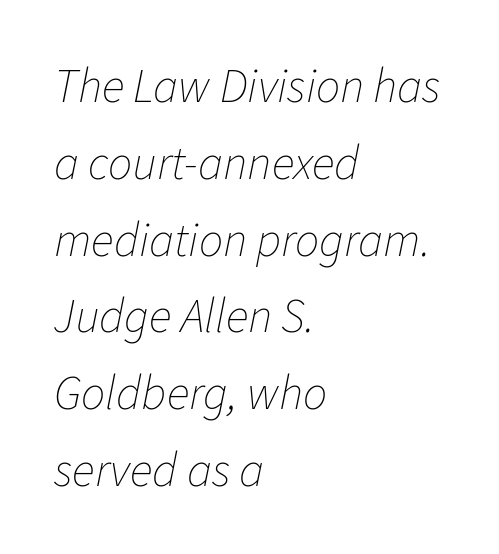
Honestly, the row spacing looks completely unremarkable. The font's italic variant was chosen for this text. Stem width sits at or under what a default text font uses. Looks like regular typesetting: each glyph gets only the width it needs.
